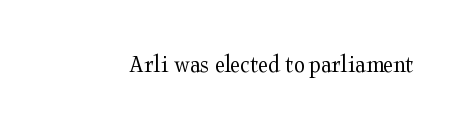
{"italic": "no", "bold": "no", "underline": "no", "letter_spacing": "normal", "letter_spacing_em": 0.0, "glyph_px": 25}
